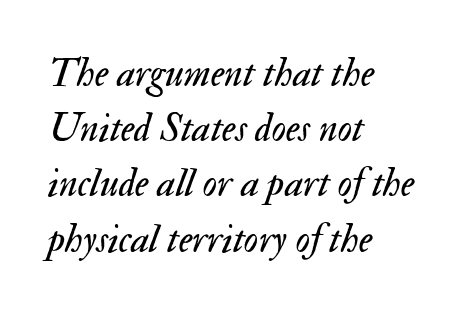
A bare baseline throughout the passage. These lines are set flush left with a ragged right edge. Leading matches the norm, producing a regular column. The font sits on the lighter half of the weight spectrum, regular included. Note the varied advance widths — an 'i' is clearly narrower than an 'm'.
